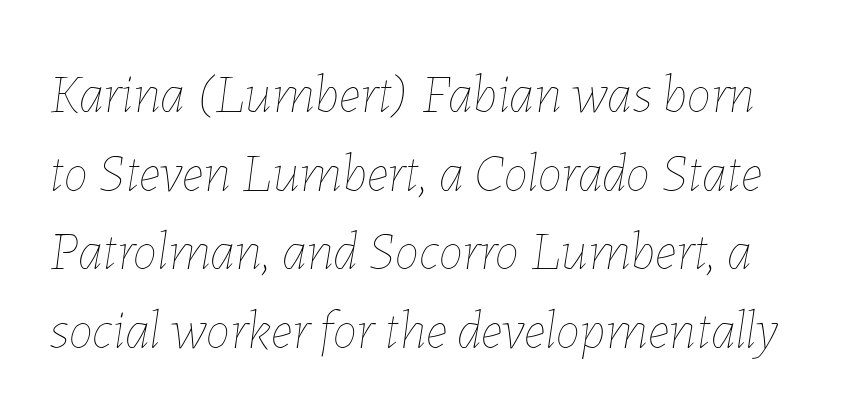
The image shows 55 px thin type, italic (leaning right); set normal line spacing (1.43x), normal letter spacing, not underlined; low stroke contrast and a medium x-height.
